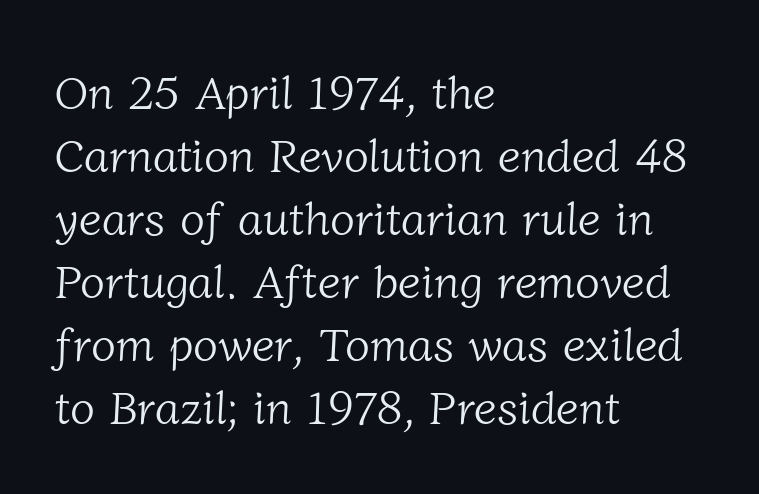
The compositor pushed each line to the left boundary. The words here are not underlined. A typesetter would call this zero additional tracking. A quiet, ordinary-to-light weight characterises the typeface. The rendering shows small feet on the letterforms — a serif design.
